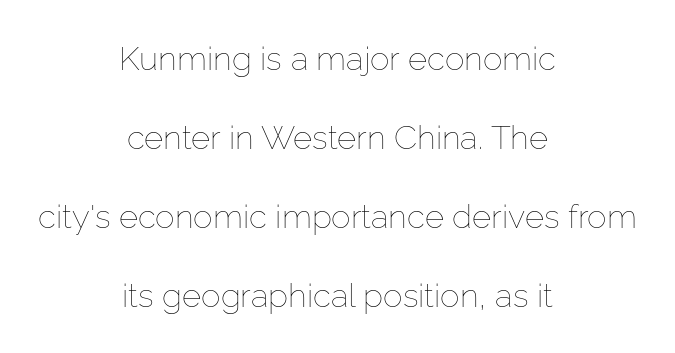
{"italic": "no", "bold": "no", "weight": "thin", "width": "normal", "stroke_contrast": "low", "x_height": "medium", "monospaced": "no", "underline": "no", "align": "center", "line_spacing": "loose", "line_spacing_ratio": 2.39, "letter_spacing": "normal", "letter_spacing_em": 0.0, "glyph_px": 33}
